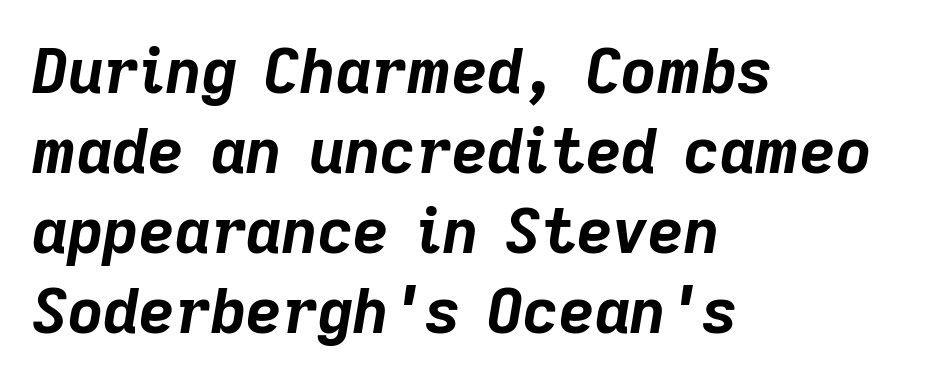
Q: Is the text bold? A: Yes.
Q: Is the text italic (slanted)? A: Yes, it leans right by about 9 degrees.
Q: Is the text underlined? A: No.
Q: How is the paragraph aligned? A: Left-aligned.
Q: Is the spacing between letters normal or unusually wide? A: Normal.
Q: Is the spacing between lines tight, normal or loose? A: Normal.
Q: Width (condensed, normal, or wide)? A: Normal.
Q: Stroke contrast? A: Low.
Q: x-height? A: Medium.
Q: Monospaced? A: No.
